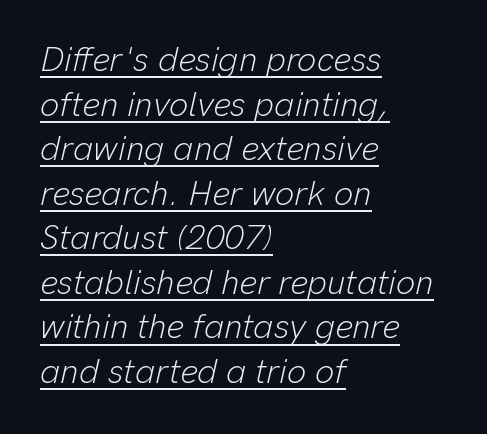
Vertical spacing — default. The passage is arranged the way most books set body copy — flush left. The lettering tilts uniformly, giving the passage an italic look. Proportional: the letters do not fall into vertical columns.
